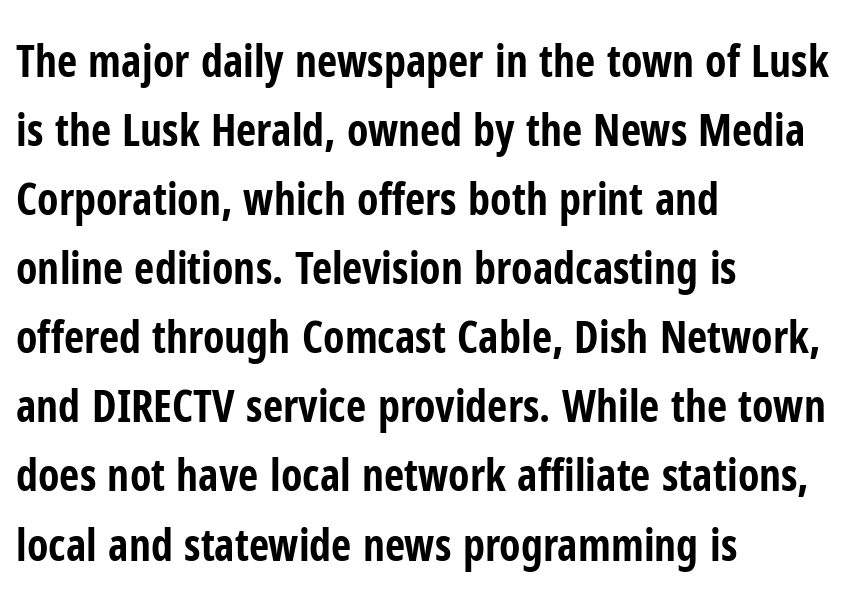
The image shows 44 px bold, condensed sans-serif type, upright; set left-aligned, normal line spacing (1.57x), normal letter spacing, not underlined; low stroke contrast and a medium x-height.
